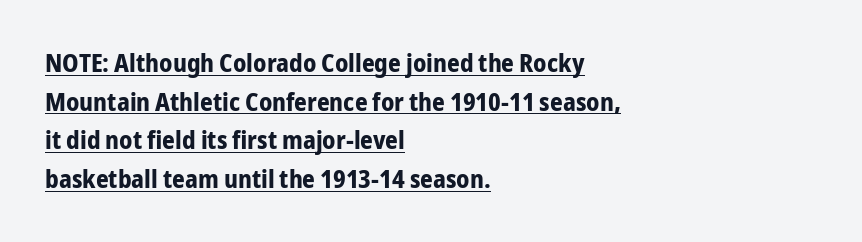
{"italic": "no", "bold": "yes", "underline": "yes", "align": "left", "line_spacing": "normal", "line_spacing_ratio": 1.55, "letter_spacing": "normal", "letter_spacing_em": 0.0, "glyph_px": 25}
